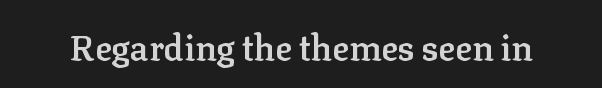
The image shows 35 px semibold serif type, upright; set normal letter spacing, not underlined; low stroke contrast and a medium x-height.
